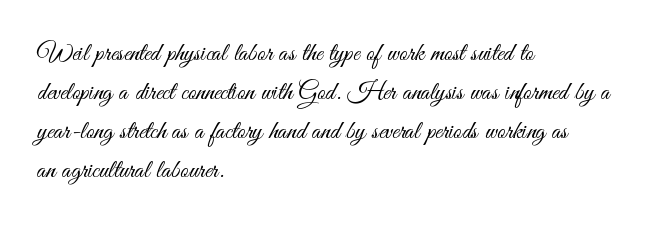
Q: Is the text bold? A: No.
Q: Is the text italic (slanted)? A: Yes.
Q: Is the text underlined? A: No.
Q: How is the paragraph aligned? A: Left-aligned.
Q: Is the spacing between letters normal or unusually wide? A: Normal.
Q: Is the spacing between lines tight, normal or loose? A: Normal.
